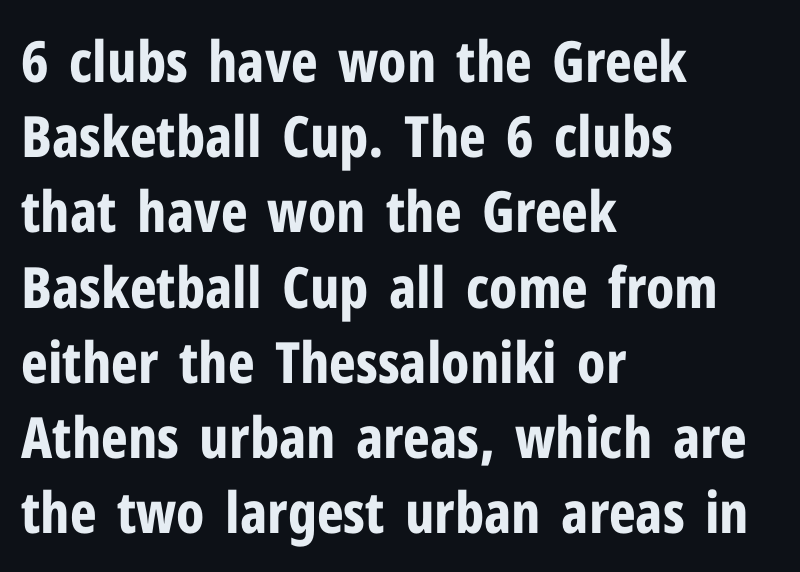
The image shows 57 px bold, condensed sans-serif type, upright; set left-aligned, normal line spacing (1.32x), normal letter spacing, not underlined; low stroke contrast and a medium x-height.
